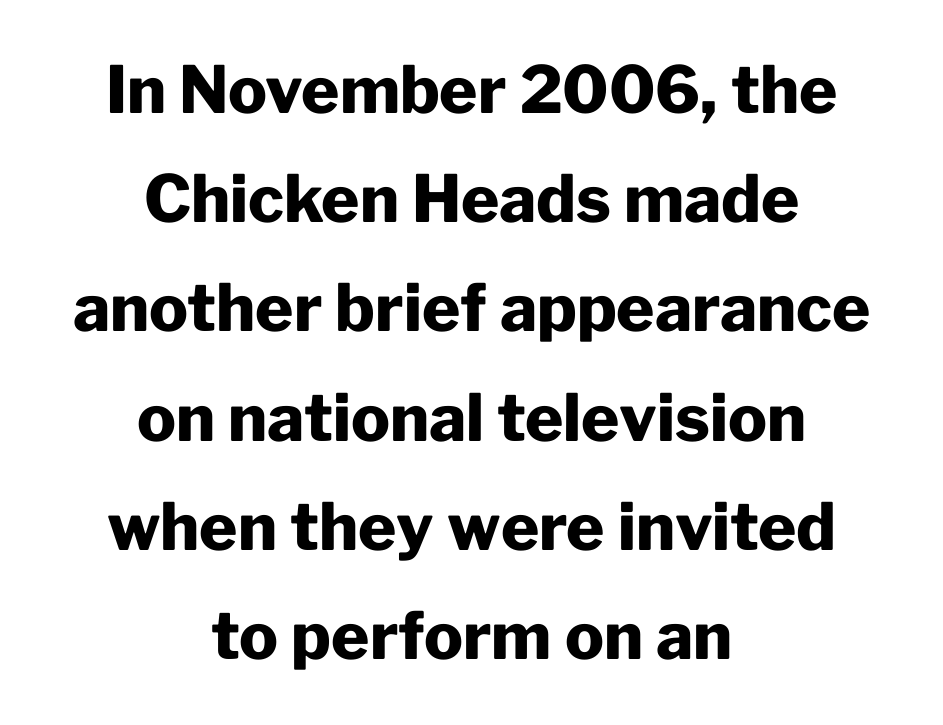
Q: Is the text bold? A: Yes.
Q: Is the text italic (slanted)? A: No, it is upright.
Q: Is the typeface a serif or a sans-serif typeface? A: Sans-serif.
Q: Is the text underlined? A: No.
Q: How is the paragraph aligned? A: Centered.
Q: Is the spacing between letters normal or unusually wide? A: Normal.
Q: Is the spacing between lines tight, normal or loose? A: Normal.
Q: Width (condensed, normal, or wide)? A: Normal.
Q: Stroke contrast? A: Low.
Q: x-height? A: Medium.
Q: Monospaced? A: No.
